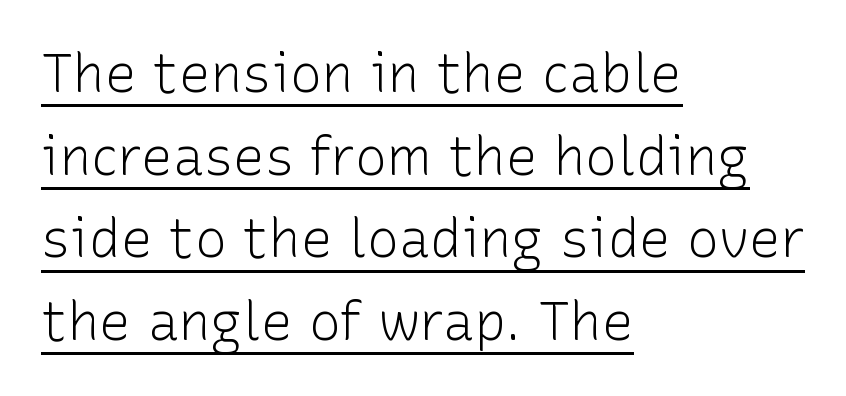
Spacing verdict: proportional, widths tailored to each character. This is not heavy type; no bold has been used. I'd call this a sans setting — the letters go barefoot. Interline gaps are of average width in this sample.
